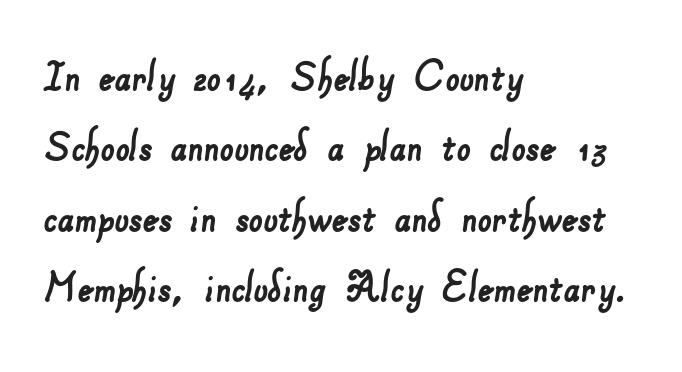
{"serif": "no", "width": "normal", "stroke_contrast": "low", "x_height": "small", "monospaced": "no", "underline": "no", "align": "left", "line_spacing": "normal", "line_spacing_ratio": 1.41, "letter_spacing": "normal", "letter_spacing_em": 0.0, "glyph_px": 50}
